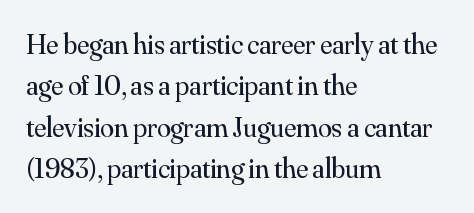
The image shows 28 px regular-weight serif type, upright; set left-aligned, normal line spacing (1.48x), normal letter spacing, not underlined; medium stroke contrast and a small x-height.
